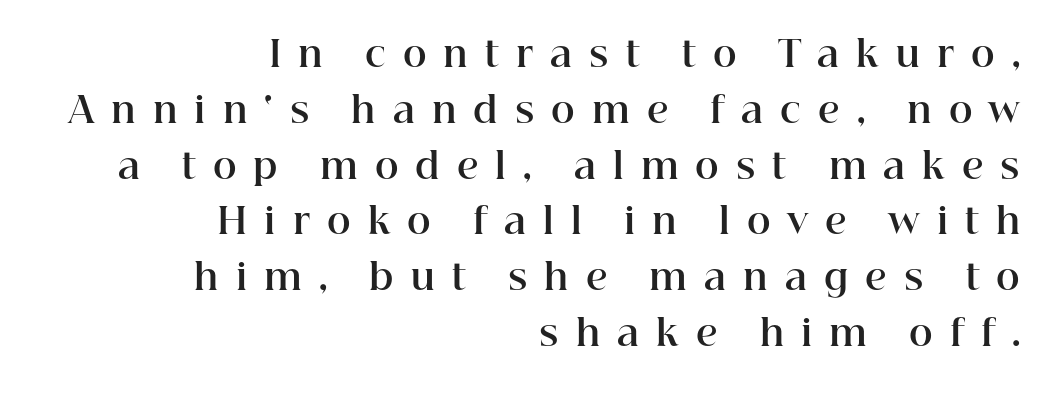
Q: Is the text bold? A: Yes.
Q: Is the text italic (slanted)? A: No, it is upright.
Q: Is the typeface a serif or a sans-serif typeface? A: Serif.
Q: Is the text underlined? A: No.
Q: How is the paragraph aligned? A: Right-aligned.
Q: Is the spacing between letters normal or unusually wide? A: Unusually wide.
Q: Is the spacing between lines tight, normal or loose? A: Normal.
Q: Width (condensed, normal, or wide)? A: Normal.
Q: Stroke contrast? A: High.
Q: x-height? A: Medium.
Q: Monospaced? A: No.
